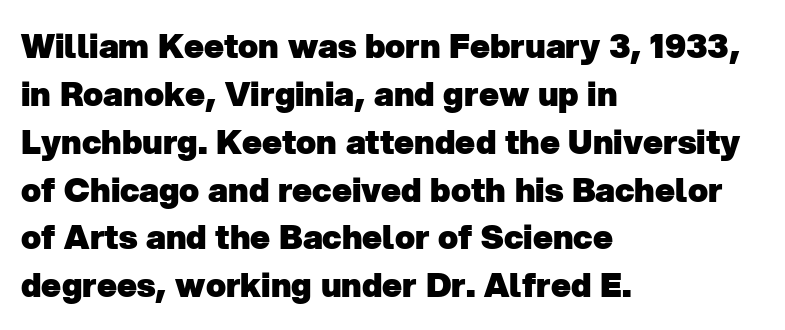
{"serif": "no", "bold": "yes", "weight": "heavy", "width": "normal", "stroke_contrast": "low", "x_height": "medium", "monospaced": "no", "underline": "no", "align": "left", "line_spacing": "normal", "line_spacing_ratio": 1.45, "letter_spacing": "normal", "letter_spacing_em": 0.0, "glyph_px": 33}
